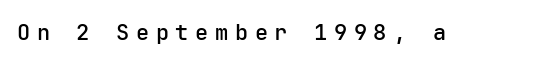
Q: Is the text bold? A: Semi-bold.
Q: Is the text italic (slanted)? A: No, it is upright.
Q: Is the text underlined? A: No.
Q: Is the spacing between letters normal or unusually wide? A: Unusually wide.
